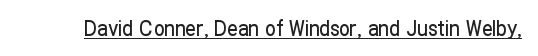
Students, note that the glyphs here touch the page at normal intervals. Does a line run under the words? Yes, clearly. Designer's note — italics off, roman on.
